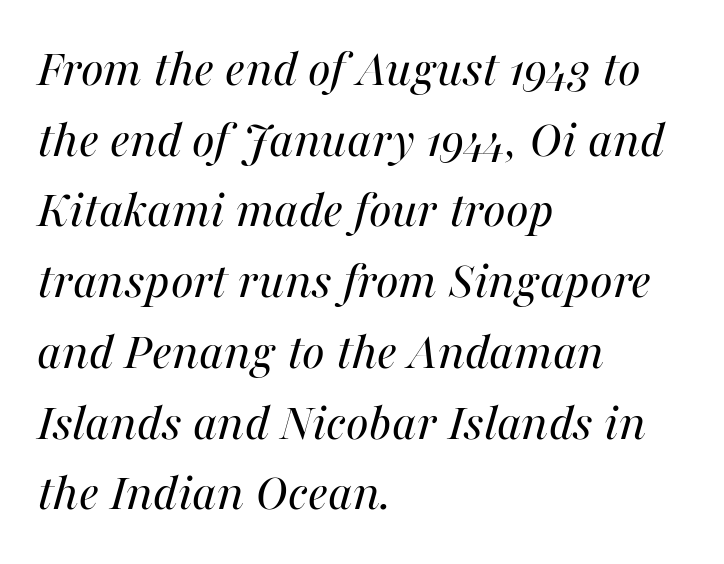
{"italic": "yes", "lean": "right", "slant_degrees": 16, "bold": "no", "weight": "regular", "width": "normal", "stroke_contrast": "medium", "x_height": "medium", "monospaced": "no", "underline": "no", "align": "left", "line_spacing": "normal", "line_spacing_ratio": 1.31, "letter_spacing": "normal", "letter_spacing_em": 0.0, "glyph_px": 54}
